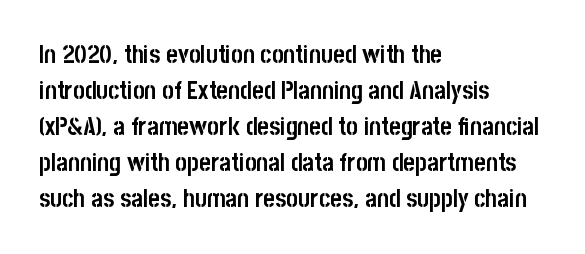
The image shows 25 px bold type, upright; set left-aligned, normal line spacing (1.44x), normal letter spacing, not underlined.
